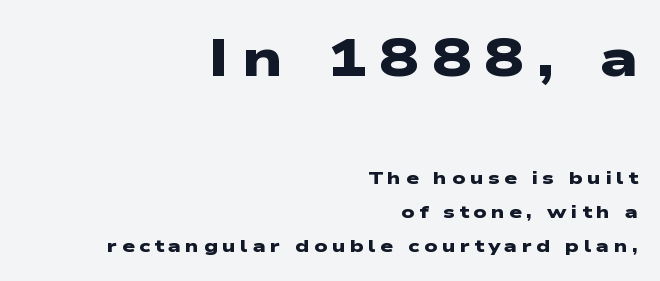
Q: Is the text bold? A: Yes.
Q: Is the typeface a serif or a sans-serif typeface? A: Sans-serif.
Q: Is the text underlined? A: No.
Q: How is the paragraph aligned? A: Right-aligned.
Q: Is the spacing between letters normal or unusually wide? A: Unusually wide.
Q: Which block of text is set in a larger size, the first (top) or the second (bottom)? A: The first (top) one.
Q: Width (condensed, normal, or wide)? A: Wide.
Q: Stroke contrast? A: Low.
Q: x-height? A: Medium.
Q: Monospaced? A: No.
